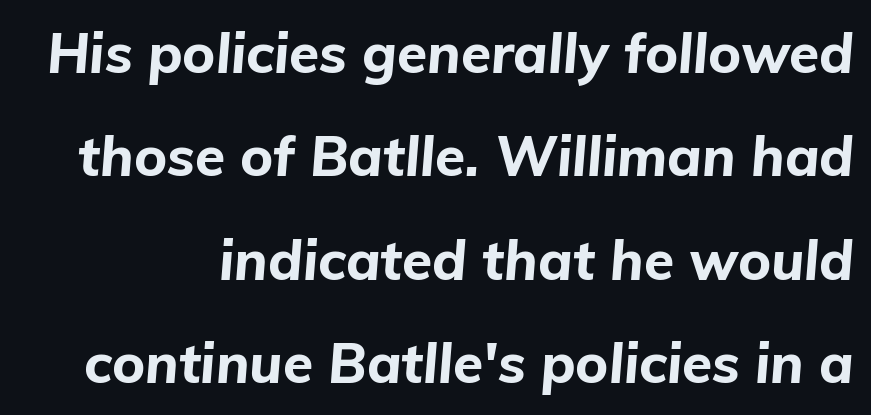
Think of a printed novel: that variable character pitch is what you see here. There's an unmistakable incline to the writing here. Characters follow at the spacing the type designer built in. Clear beneath every line of the passage. The strokes are fattened all the way to bold.
